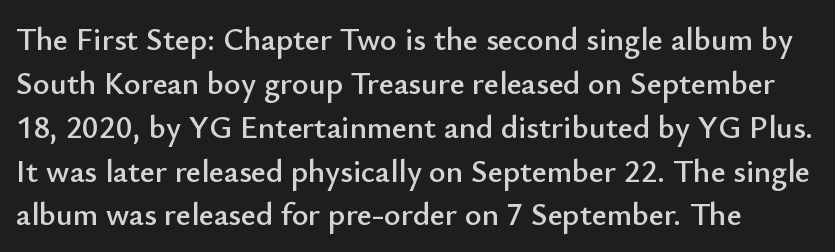
Q: Is the text italic (slanted)? A: No, it is upright.
Q: Is the typeface a serif or a sans-serif typeface? A: Sans-serif.
Q: Is the text underlined? A: No.
Q: Is the spacing between letters normal or unusually wide? A: Normal.
Q: Is the spacing between lines tight, normal or loose? A: Normal.
Q: Width (condensed, normal, or wide)? A: Normal.
Q: Stroke contrast? A: Low.
Q: x-height? A: Small.
Q: Monospaced? A: No.
